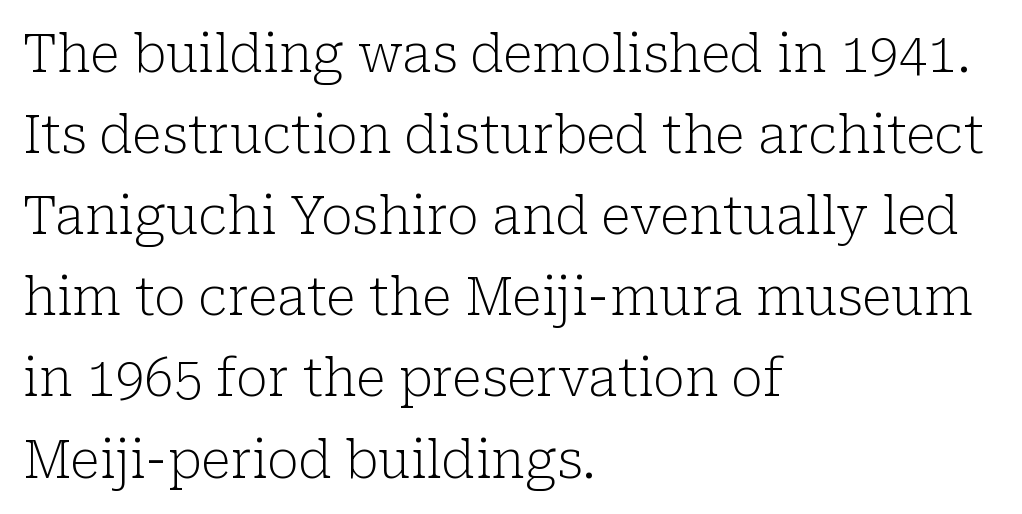
Q: Is the text bold? A: No.
Q: Is the text italic (slanted)? A: No, it is upright.
Q: Is the typeface a serif or a sans-serif typeface? A: Serif.
Q: Is the text underlined? A: No.
Q: How is the paragraph aligned? A: Left-aligned.
Q: Is the spacing between letters normal or unusually wide? A: Normal.
Q: Is the spacing between lines tight, normal or loose? A: Normal.
Q: Width (condensed, normal, or wide)? A: Normal.
Q: Stroke contrast? A: Low.
Q: x-height? A: Medium.
Q: Monospaced? A: No.
